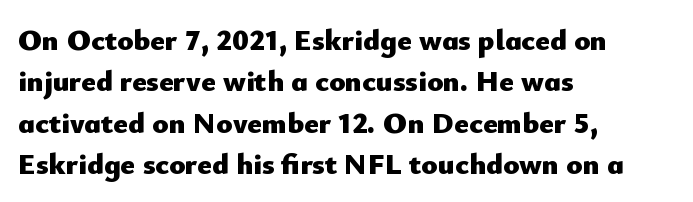
Every stem runs plumb, perpendicular to the baseline. Compared with a centered layout, this one pins lines to the left instead. Each word holds together tightly as a unit, with standard inter-letter gaps. Plenty of ink on the page — the face is bold.
